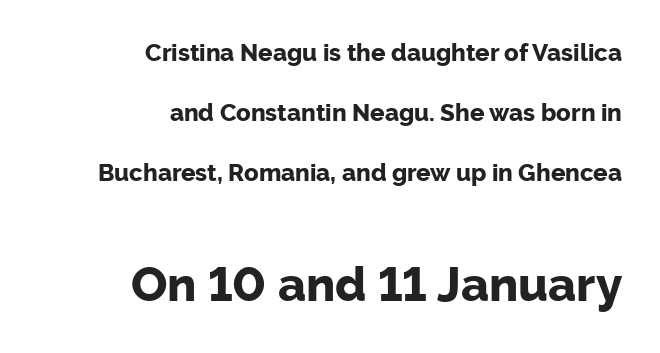
Quick note: underline off. Between one letter and the next there's only the usual sliver of space. Interline gaps are noticeably wide in this sample. The emphasis by scale lands on block number two, below. A student would call this right alignment; a typographer would say flush right, rag left. Check where the strokes stop: nothing finishes them off — pure sans.
